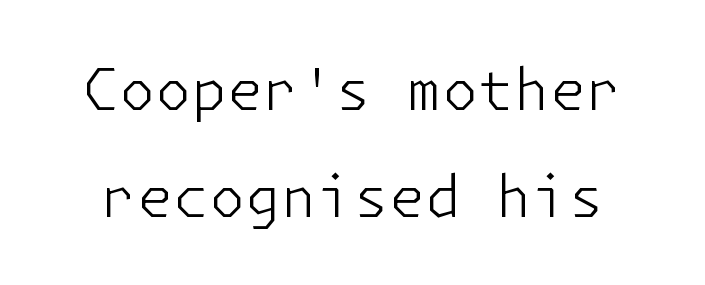
The image shows 58 px light sans-serif type, upright; set line spacing 1.85x, normal letter spacing, not underlined; low stroke contrast and a medium x-height.
